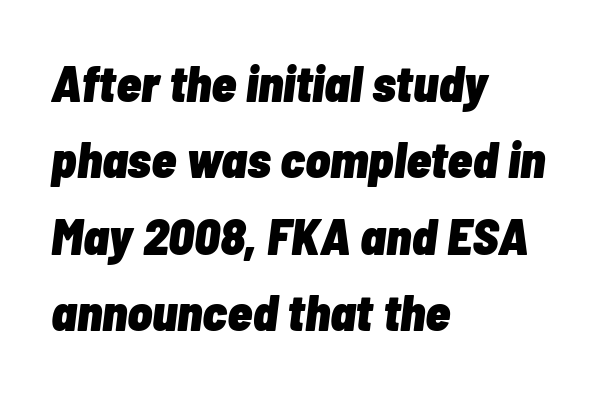
Q: Is the text bold? A: Yes.
Q: Is the text italic (slanted)? A: Yes, it leans right by about 7 degrees.
Q: Is the text underlined? A: No.
Q: How is the paragraph aligned? A: Left-aligned.
Q: Is the spacing between letters normal or unusually wide? A: Normal.
Q: Is the spacing between lines tight, normal or loose? A: Normal.
Q: Width (condensed, normal, or wide)? A: Condensed.
Q: Stroke contrast? A: Low.
Q: x-height? A: Medium.
Q: Monospaced? A: No.
